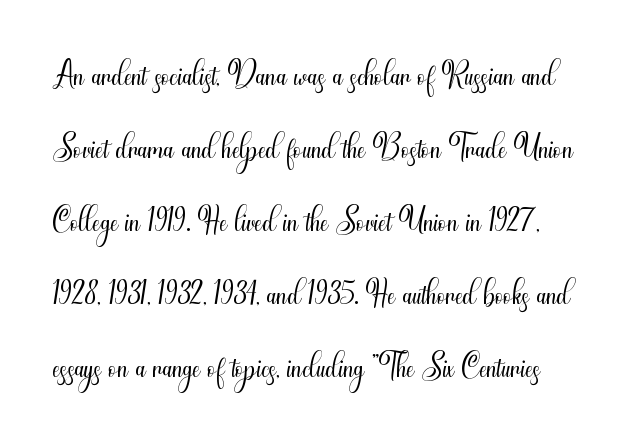
{"serif": "no", "bold": "no", "weight": "light", "width": "condensed", "stroke_contrast": "medium", "x_height": "small", "monospaced": "no", "underline": "no", "line_spacing": "normal", "line_spacing_ratio": 1.52, "letter_spacing": "normal", "letter_spacing_em": 0.0, "glyph_px": 48}
